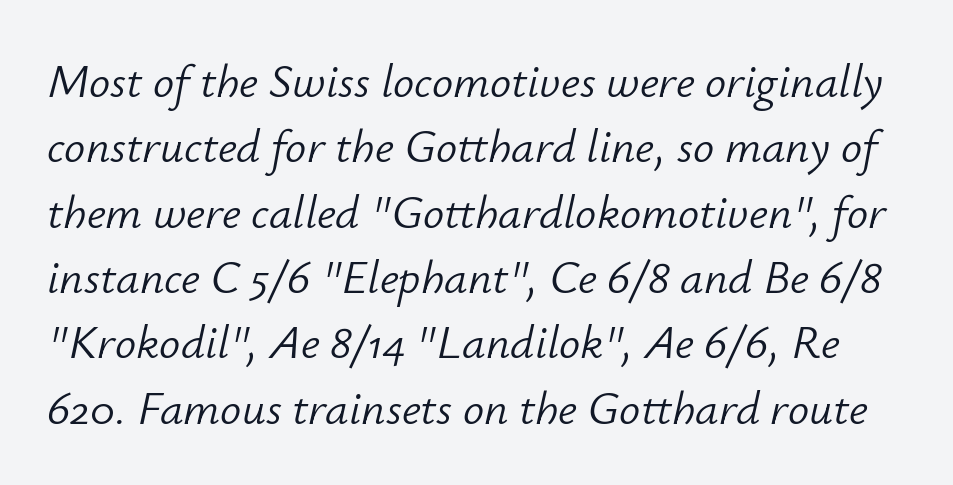
{"italic": "yes", "lean": "right", "slant_degrees": 12, "bold": "no", "weight": "light", "width": "normal", "stroke_contrast": "low", "x_height": "small", "monospaced": "no", "underline": "no", "line_spacing": "normal", "line_spacing_ratio": 1.39, "letter_spacing": "normal", "letter_spacing_em": 0.0, "glyph_px": 47}
